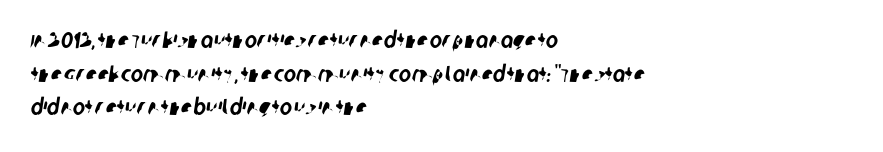
{"underline": "no", "align": "left", "line_spacing": "normal", "line_spacing_ratio": 1.46, "letter_spacing": "normal", "letter_spacing_em": 0.0, "glyph_px": 23}
